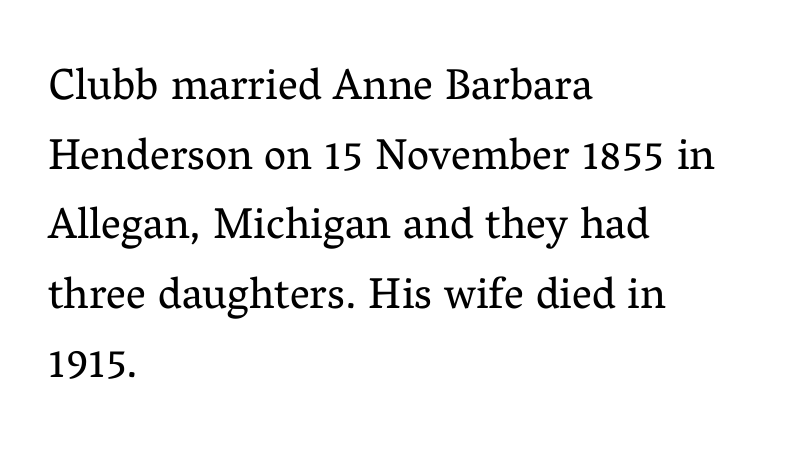
{"serif": "yes", "italic": "no", "bold": "no", "weight": "regular", "width": "normal", "stroke_contrast": "medium", "x_height": "medium", "monospaced": "no", "underline": "no", "align": "left", "line_spacing": "normal", "line_spacing_ratio": 1.58, "letter_spacing": "normal", "letter_spacing_em": 0.0, "glyph_px": 44}
